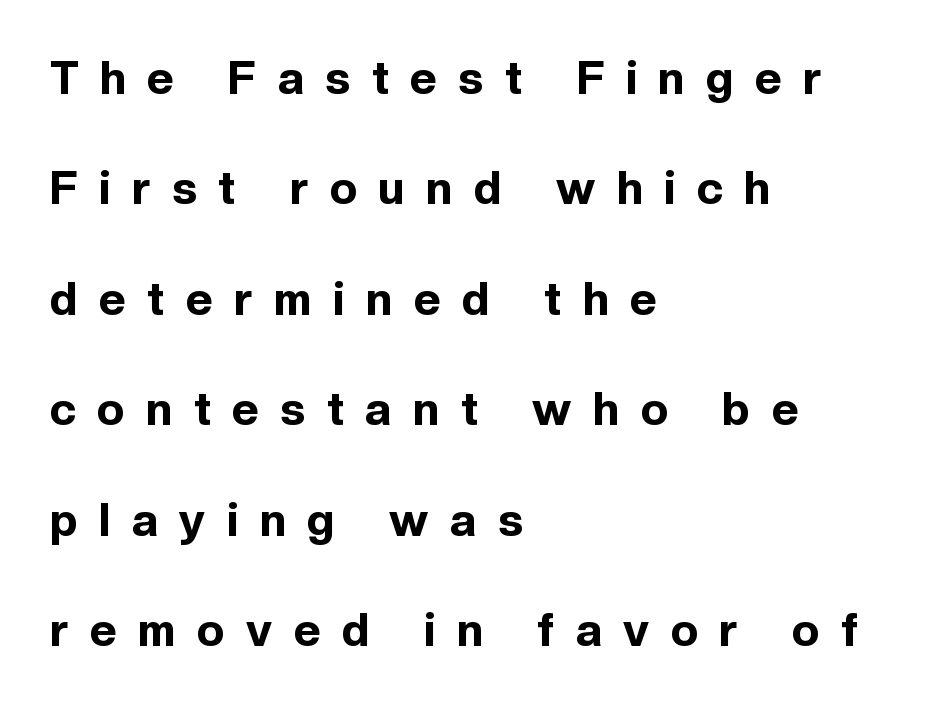
The image shows 46 px bold sans-serif type, upright; set left-aligned, loose line spacing (2.4x), unusually wide letter spacing (+0.47 em), not underlined; a medium x-height.
